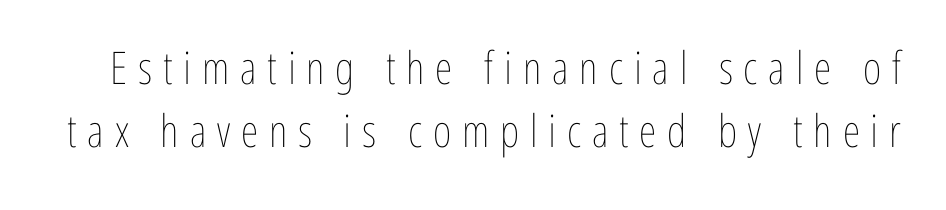
The image shows 45 px thin, condensed type, upright; set normal line spacing (1.4x), unusually wide letter spacing (+0.24 em), not underlined; low stroke contrast and a medium x-height.
